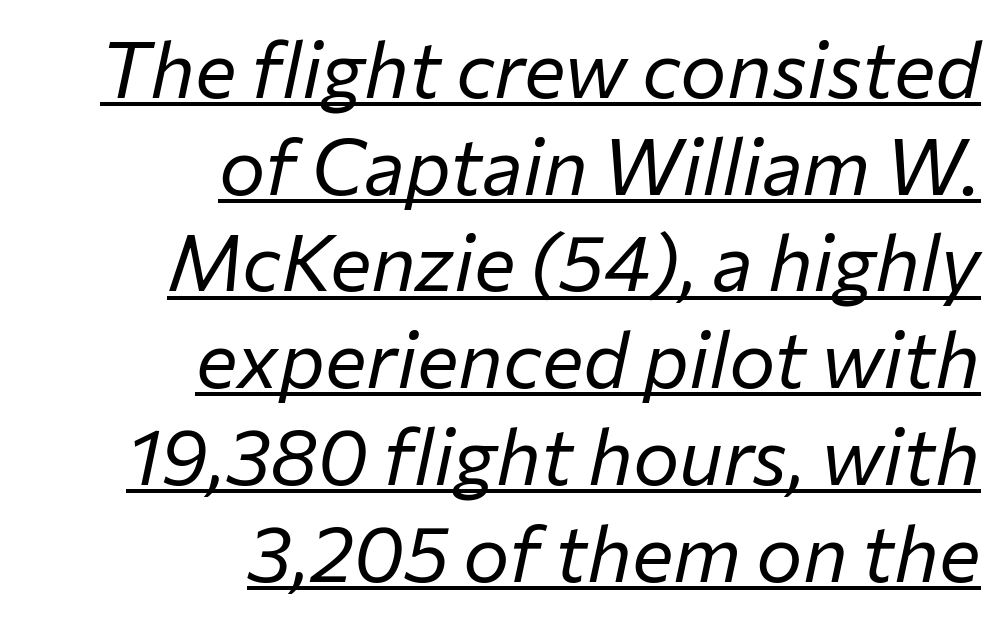
The ragged edge is on the left, which tells us the setting is flush right. Character widths vary here, with narrow letters taking less room than wide ones. Between one letter and the next there's only the usual sliver of space. These glyphs show unthickened strokes, regular width or finer. The letters are slanted; this is an italic face. A rule runs beneath these lines of type.
